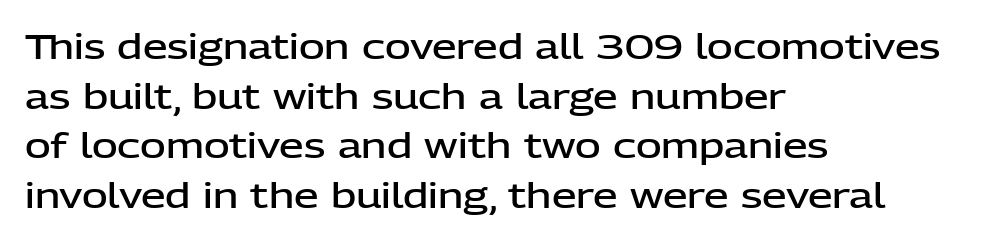
{"serif": "no", "italic": "no", "bold": "semi", "weight": "semibold", "width": "normal", "stroke_contrast": "low", "x_height": "medium", "monospaced": "no", "underline": "no", "align": "left", "line_spacing": "normal", "line_spacing_ratio": 1.42, "letter_spacing": "normal", "letter_spacing_em": 0.0, "glyph_px": 35}
